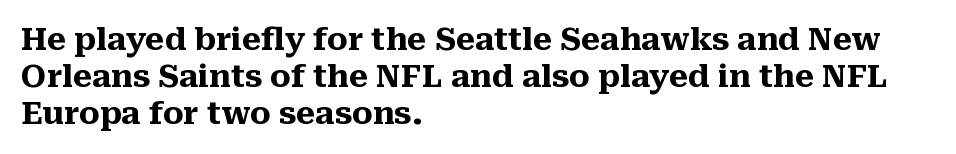
The tracking reads as untouched default to a designer's eye. In CSS terms this would be text-align: left. A clean baseline with only descenders dipping below it. Nope, not italic — everything's standing straight. The rendering uses a bold face; every stroke is thick and dark. The text was rendered using a seriffed face with decorative stroke endings.
